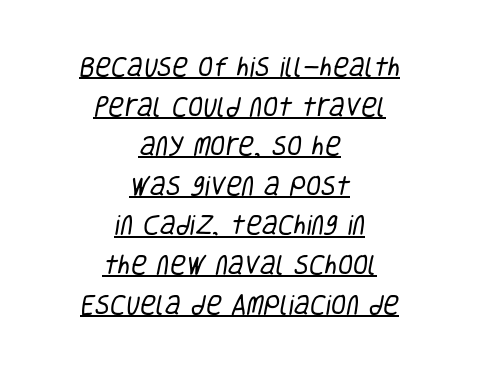
The image shows 22 px text type; set centered, line spacing 1.8x, normal letter spacing, underlined.
